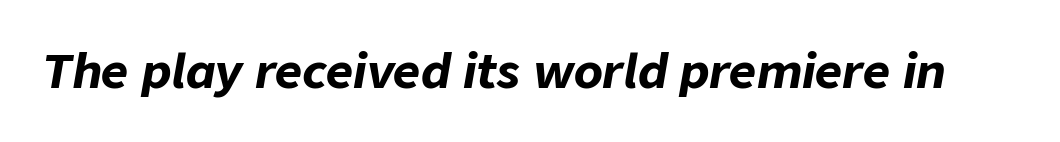
Tall strokes in this sample are angled rather than plumb. Clear beneath every line of the passage. Between one letter and the next there's only the usual sliver of space. Does the weight exceed regular? Yes, all the way to bold. Here the designer chose a conventional face with non-uniform glyph widths.
